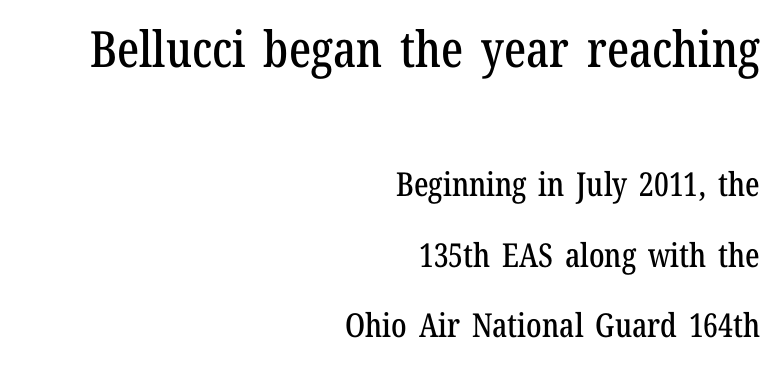
Q: Is the text italic (slanted)? A: No, it is upright.
Q: Is the typeface a serif or a sans-serif typeface? A: Serif.
Q: Is the text underlined? A: No.
Q: How is the paragraph aligned? A: Right-aligned.
Q: Is the spacing between letters normal or unusually wide? A: Normal.
Q: Is the spacing between lines tight, normal or loose? A: Loose.
Q: Which block of text is set in a larger size, the first (top) or the second (bottom)? A: The first (top) one.
Q: Width (condensed, normal, or wide)? A: Condensed.
Q: Stroke contrast? A: Low.
Q: x-height? A: Medium.
Q: Monospaced? A: No.
